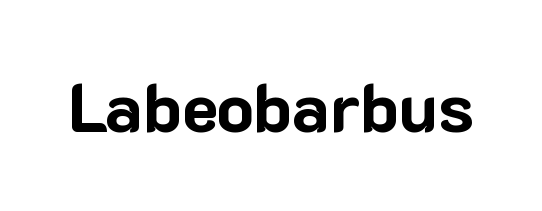
The image shows 69 px bold sans-serif type, upright; set normal letter spacing, not underlined; low stroke contrast and a medium x-height.
